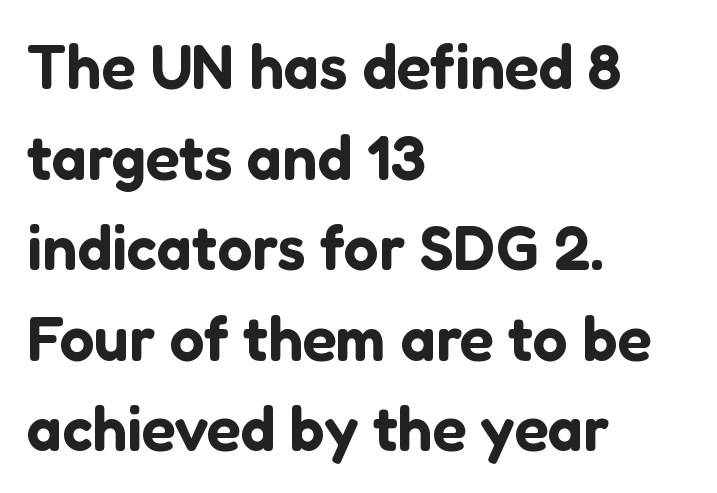
Where is the straight margin? On the left. Font category for this specimen: sans-serif. Baseline-to-baseline distance is the conventional proportion of letter height. The letters advance in unequal steps, a hallmark of proportional type.
